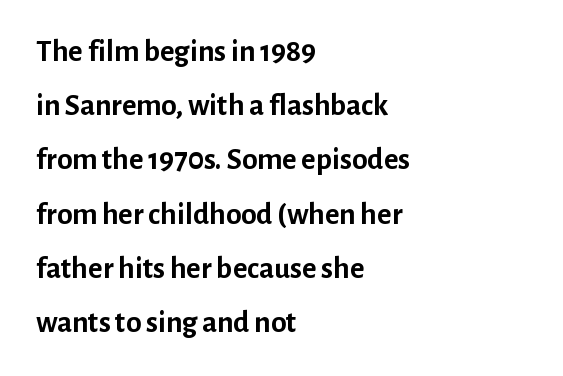
The compositor pushed each line to the left boundary. The lettering stays uniformly vertical, giving the passage a roman look. Proportional: the letters do not fall into vertical columns. A dark, heavy texture on the line: the type is bold.
